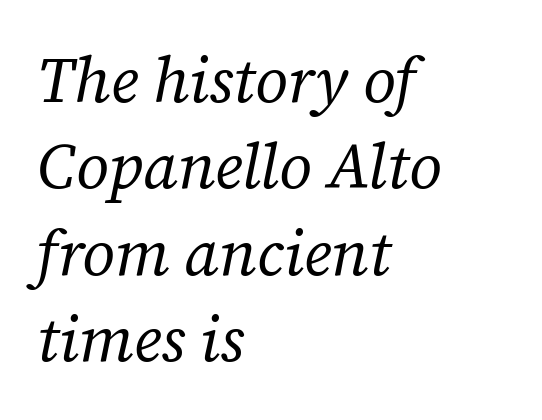
{"serif": "yes", "italic": "yes", "lean": "right", "slant_degrees": 12, "bold": "no", "weight": "regular", "width": "normal", "stroke_contrast": "low", "x_height": "medium", "monospaced": "no", "underline": "no", "align": "left", "line_spacing": "normal", "line_spacing_ratio": 1.35, "letter_spacing": "normal", "letter_spacing_em": 0.0, "glyph_px": 64}
